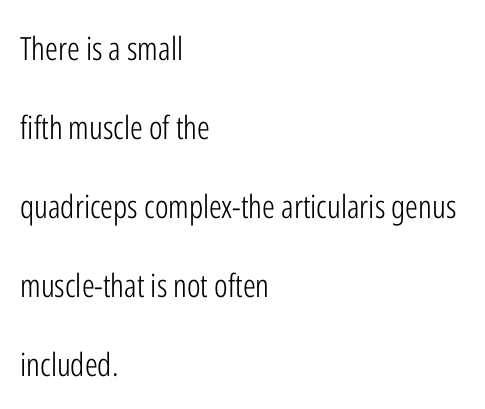
Q: Is the text bold? A: No.
Q: Is the text italic (slanted)? A: No, it is upright.
Q: Is the typeface a serif or a sans-serif typeface? A: Sans-serif.
Q: Is the text underlined? A: No.
Q: How is the paragraph aligned? A: Left-aligned.
Q: Is the spacing between letters normal or unusually wide? A: Normal.
Q: Is the spacing between lines tight, normal or loose? A: Loose.
Q: Width (condensed, normal, or wide)? A: Condensed.
Q: Stroke contrast? A: Low.
Q: x-height? A: Medium.
Q: Monospaced? A: No.
